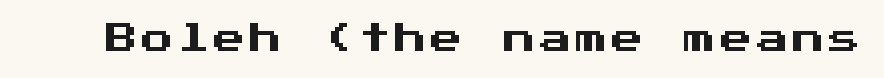
The image shows 32 px sans-serif type, upright, monospaced; set not underlined; medium stroke contrast and a medium x-height.
